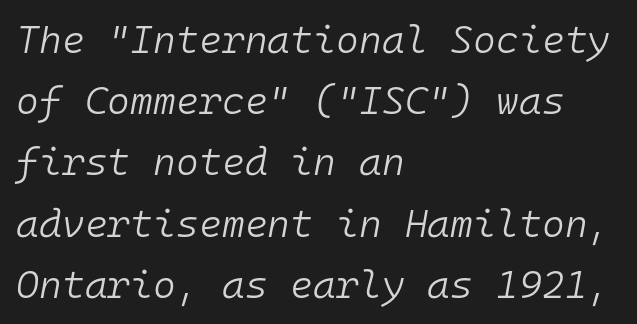
{"italic": "yes", "lean": "right", "slant_degrees": 10, "bold": "no", "weight": "light", "width": "normal", "stroke_contrast": "low", "x_height": "medium", "monospaced": "yes", "underline": "no", "align": "left", "line_spacing": "normal", "line_spacing_ratio": 1.57, "letter_spacing": "normal", "letter_spacing_em": 0.0, "glyph_px": 39}
